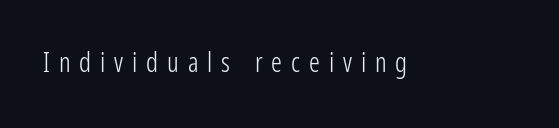
The image shows 27 px text type, upright; set unusually wide letter spacing (+0.33 em), not underlined.
